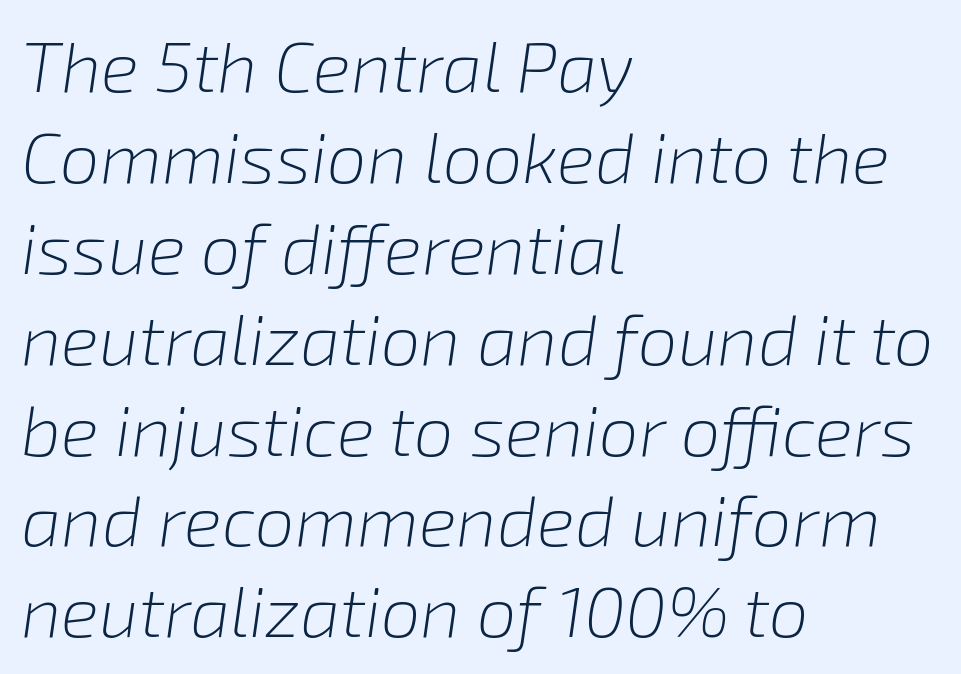
{"italic": "yes", "lean": "right", "slant_degrees": 8, "bold": "no", "weight": "light", "width": "normal", "stroke_contrast": "low", "x_height": "medium", "monospaced": "no", "underline": "no", "align": "left", "line_spacing": "normal", "line_spacing_ratio": 1.28, "letter_spacing": "normal", "letter_spacing_em": 0.0, "glyph_px": 71}
